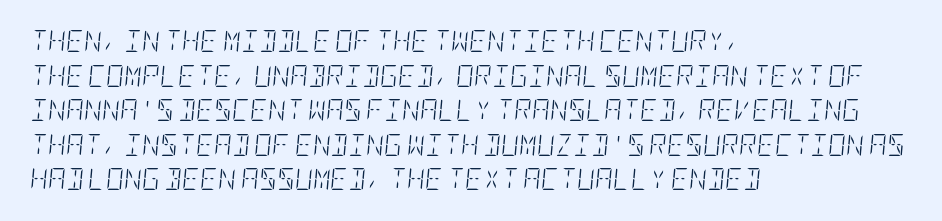
{"italic": "yes", "lean": "right", "slant_degrees": 5, "bold": "no", "underline": "no", "align": "left", "line_spacing": "normal", "line_spacing_ratio": 1.57, "letter_spacing": "normal", "letter_spacing_em": 0.0, "glyph_px": 22}
